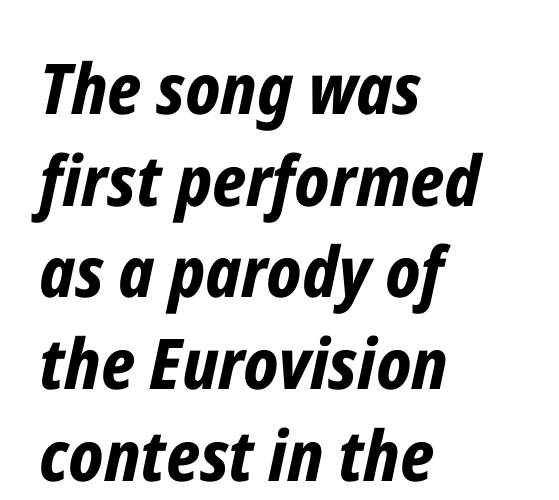
The image shows 70 px bold, condensed type, italic (leaning right); set left-aligned, normal line spacing (1.31x), normal letter spacing, not underlined; low stroke contrast and a medium x-height.
